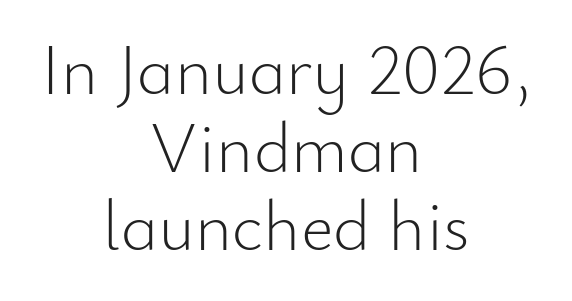
The type sits square on the baseline with zero lean. Students, observe: this is what under-led, compact text looks like. These lines are rendered in a variable-pitch font. The glyphs in this specimen are sans serif.
